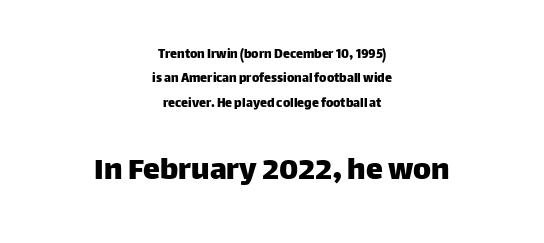
The image shows 34 px sans-serif type, upright; set centered, line spacing 1.75x, normal letter spacing, not underlined; the second (bottom) block is 2.43x larger; low stroke contrast and a large x-height.
